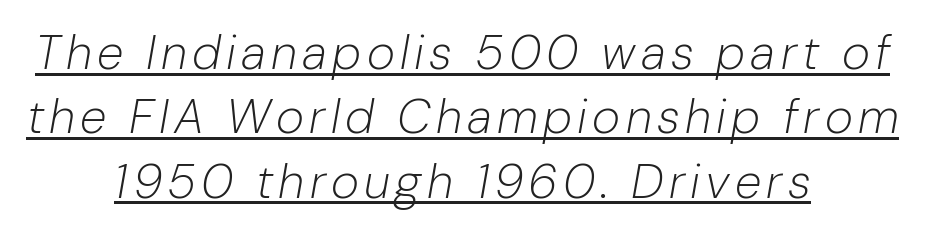
The image shows 48 px light type, italic (leaning right); set centered, normal line spacing (1.34x), underlined; low stroke contrast and a medium x-height.
